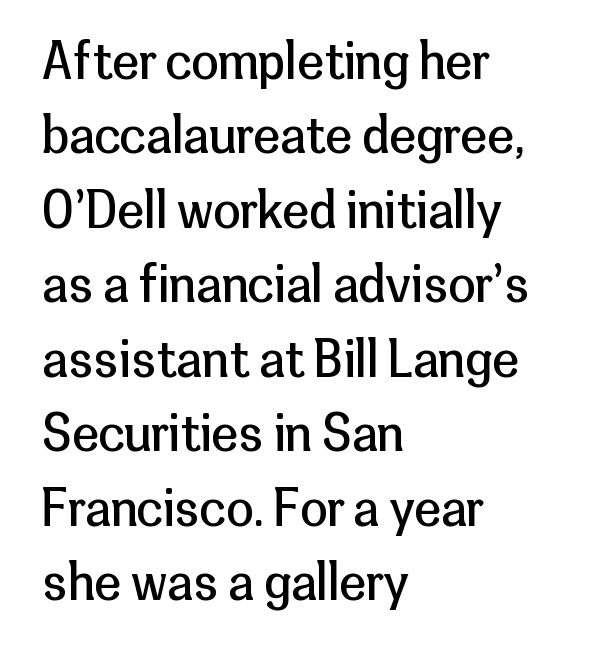
Q: Is the text bold? A: No.
Q: Is the text italic (slanted)? A: No, it is upright.
Q: Is the typeface a serif or a sans-serif typeface? A: Sans-serif.
Q: Is the text underlined? A: No.
Q: How is the paragraph aligned? A: Left-aligned.
Q: Is the spacing between letters normal or unusually wide? A: Normal.
Q: Is the spacing between lines tight, normal or loose? A: Normal.
Q: Width (condensed, normal, or wide)? A: Normal.
Q: Stroke contrast? A: Low.
Q: x-height? A: Medium.
Q: Monospaced? A: No.
